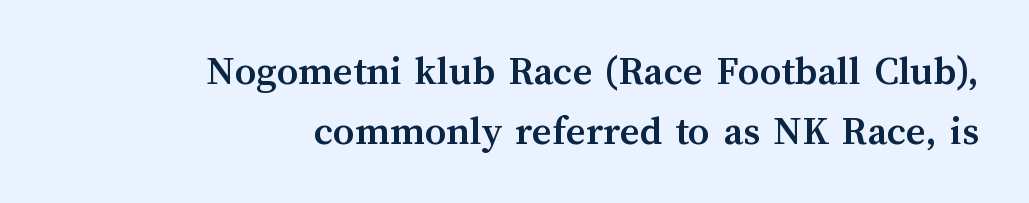
{"italic": "no", "bold": "yes", "weight": "semibold", "width": "normal", "stroke_contrast": "medium", "x_height": "medium", "monospaced": "no", "underline": "no", "align": "right", "line_spacing": "normal", "line_spacing_ratio": 1.42, "letter_spacing": "normal", "letter_spacing_em": 0.0, "glyph_px": 42}
